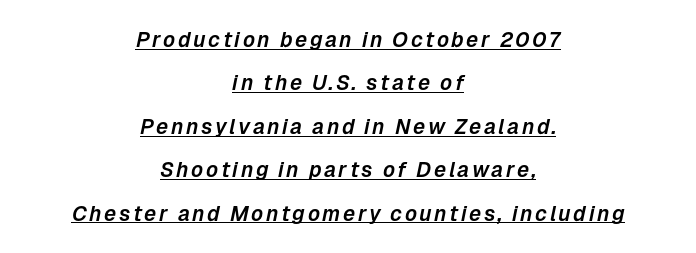
Q: Is the text italic (slanted)? A: Yes, it leans right by about 12 degrees.
Q: Is the text underlined? A: Yes.
Q: How is the paragraph aligned? A: Centered.
Q: Is the spacing between lines tight, normal or loose? A: Loose.
